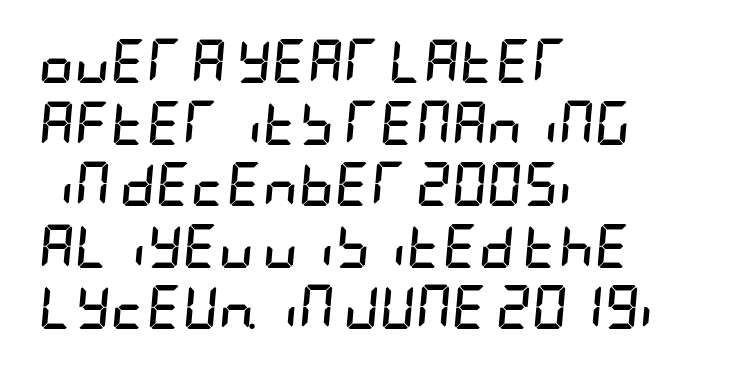
Q: Is the text bold? A: Yes.
Q: Is the text italic (slanted)? A: Yes, it leans right by about 5 degrees.
Q: Is the text underlined? A: No.
Q: How is the paragraph aligned? A: Left-aligned.
Q: Is the spacing between letters normal or unusually wide? A: Normal.
Q: Is the spacing between lines tight, normal or loose? A: Normal.
Q: Width (condensed, normal, or wide)? A: Condensed.
Q: Stroke contrast? A: Low.
Q: x-height? A: Large.
